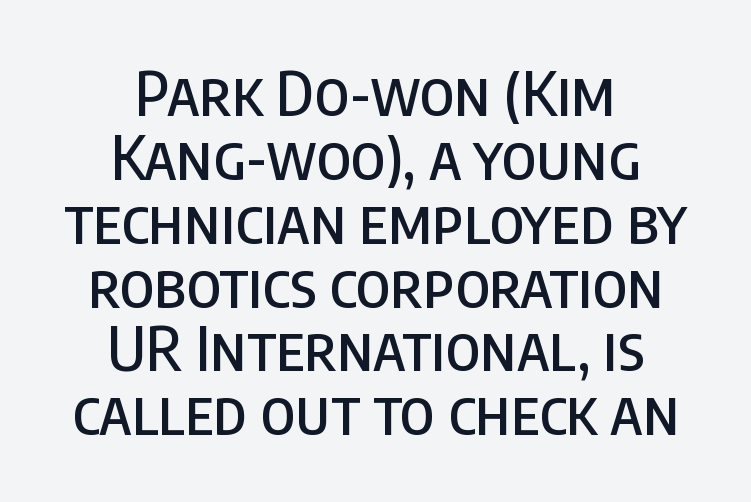
{"serif": "no", "italic": "no", "width": "condensed", "stroke_contrast": "low", "x_height": "large", "monospaced": "no", "underline": "no", "align": "center", "line_spacing": "tight", "line_spacing_ratio": 1.03, "letter_spacing": "normal", "letter_spacing_em": 0.0, "glyph_px": 62}
